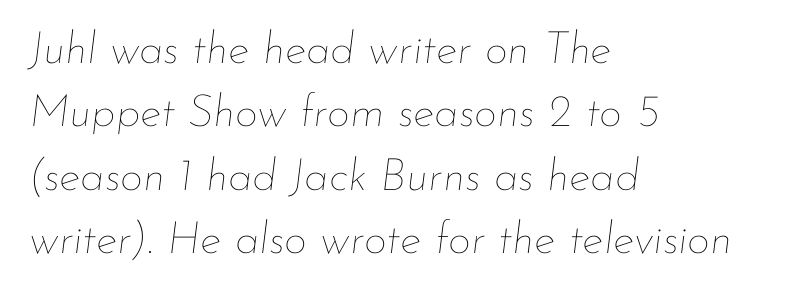
This rendering features lettering with no underline. Honestly, the letter spacing is just normal — you wouldn't notice it. Line spacing here is normal. The font's italic variant was chosen for this text. You could not count columns in this text — the font is proportionally spaced. Think standard paragraph weight, or any step lighter than that.
